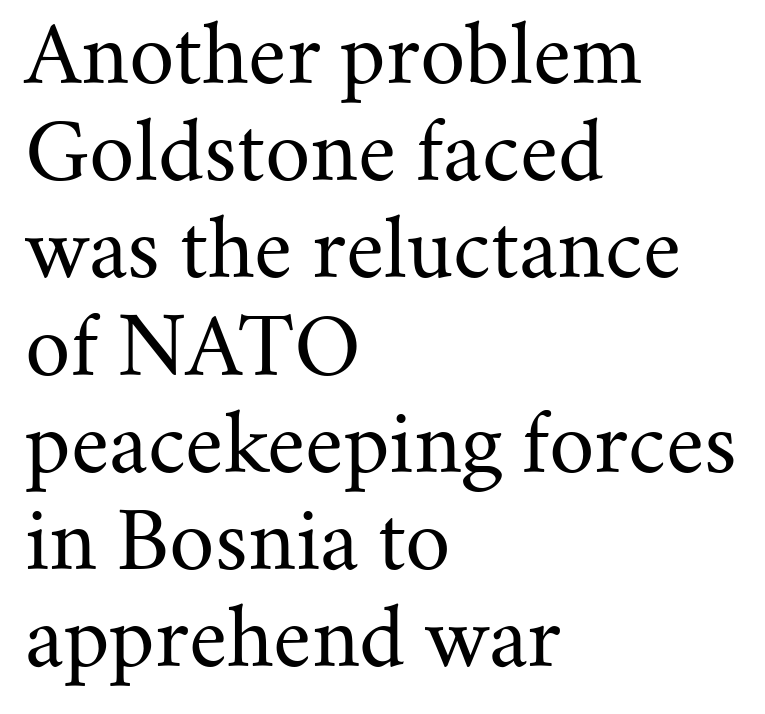
The image shows 79 px regular-weight serif type, upright; set left-aligned, line spacing 1.23x, normal letter spacing, not underlined; medium stroke contrast and a small x-height.
